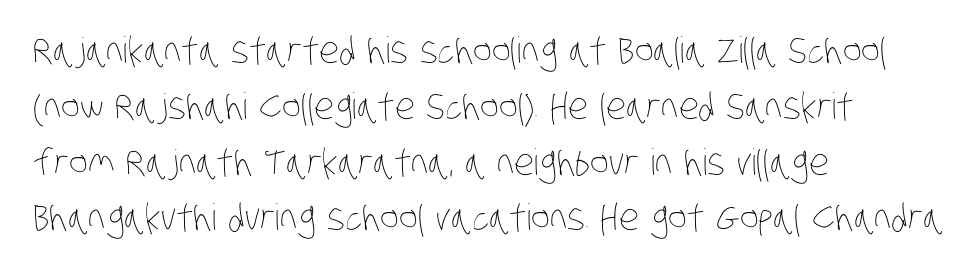
{"bold": "no", "weight": "thin", "width": "condensed", "stroke_contrast": "low", "x_height": "large", "monospaced": "no", "underline": "no", "align": "left", "line_spacing": "normal", "line_spacing_ratio": 1.55, "letter_spacing": "normal", "letter_spacing_em": 0.0, "glyph_px": 36}
